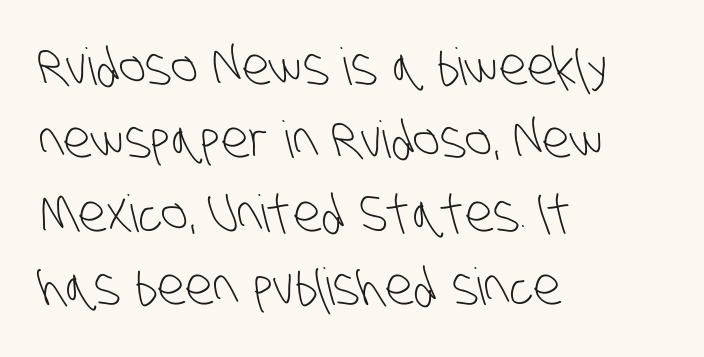
{"serif": "no", "bold": "no", "weight": "light", "width": "condensed", "stroke_contrast": "low", "x_height": "large", "monospaced": "no", "underline": "no", "align": "left", "line_spacing": "normal", "line_spacing_ratio": 1.44, "letter_spacing": "normal", "letter_spacing_em": 0.0, "glyph_px": 51}
